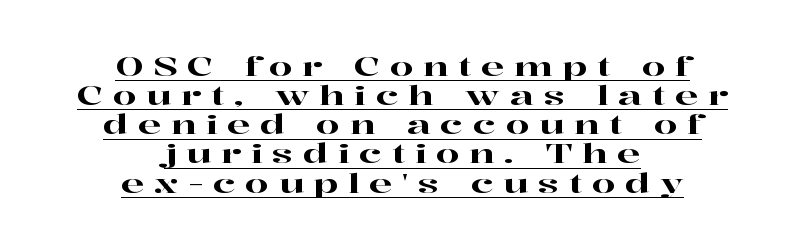
The image shows 27 px text type, upright; set centered, tight line spacing (1.08x), unusually wide letter spacing (+0.36 em), underlined.
